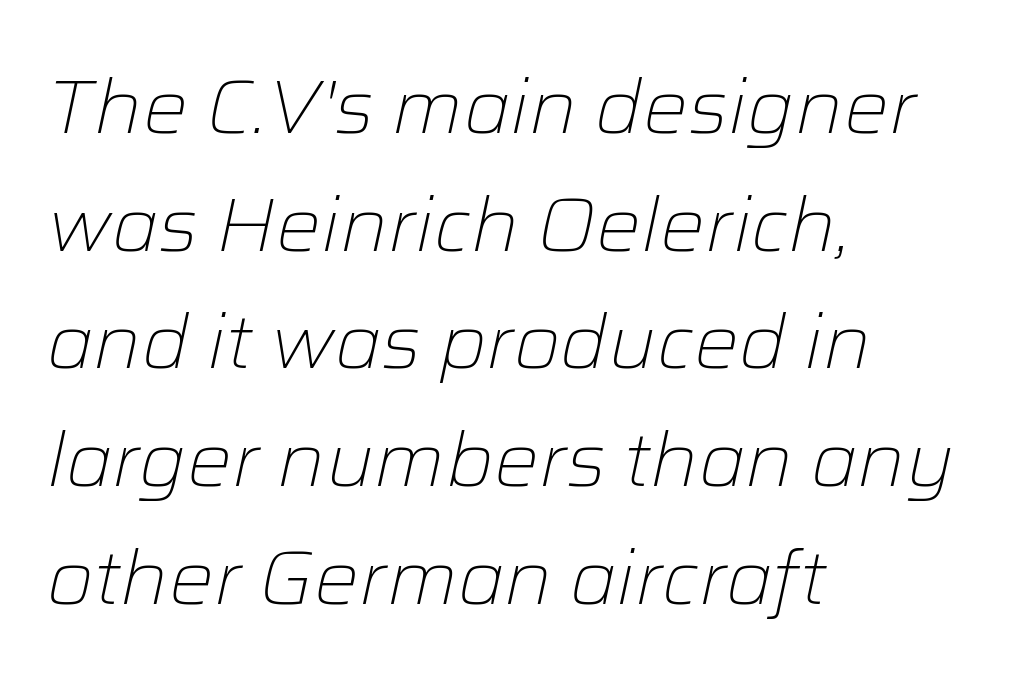
Q: Is the text bold? A: No.
Q: Is the text italic (slanted)? A: Yes, it leans right by about 12 degrees.
Q: Is the text underlined? A: No.
Q: How is the paragraph aligned? A: Left-aligned.
Q: Is the spacing between letters normal or unusually wide? A: Normal.
Q: Is the spacing between lines tight, normal or loose? A: Normal.
Q: Width (condensed, normal, or wide)? A: Normal.
Q: Stroke contrast? A: Low.
Q: x-height? A: Medium.
Q: Monospaced? A: No.
